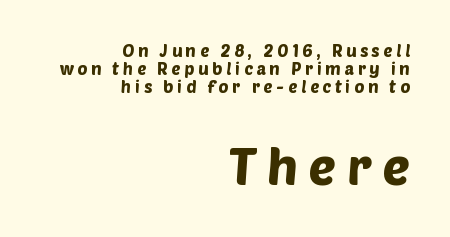
The image shows 51 px sans-serif type; set right-aligned, tight line spacing (1.05x), unusually wide letter spacing (+0.22 em), not underlined; the second (bottom) block is 3.0x larger; low stroke contrast and a large x-height.
